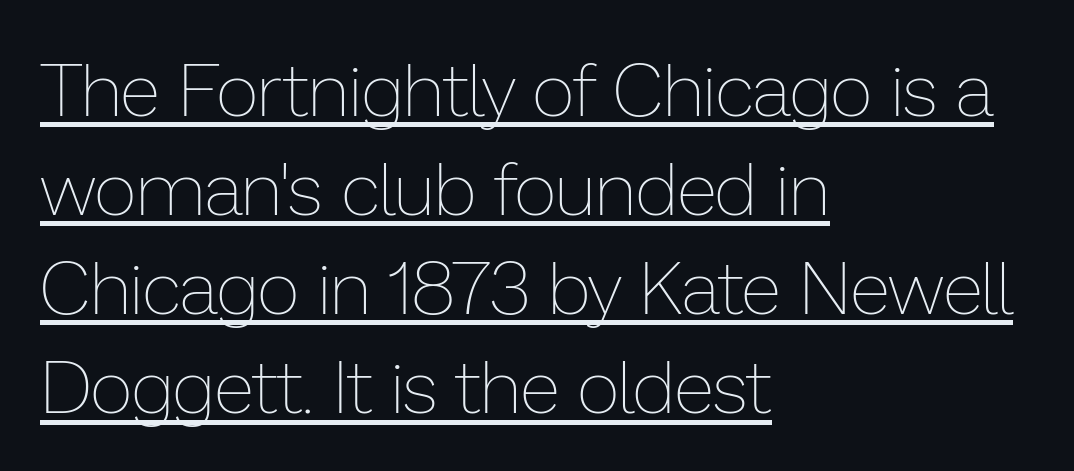
The image shows 74 px thin type, upright; set left-aligned, normal line spacing (1.34x), normal letter spacing, underlined; low stroke contrast and a medium x-height.
